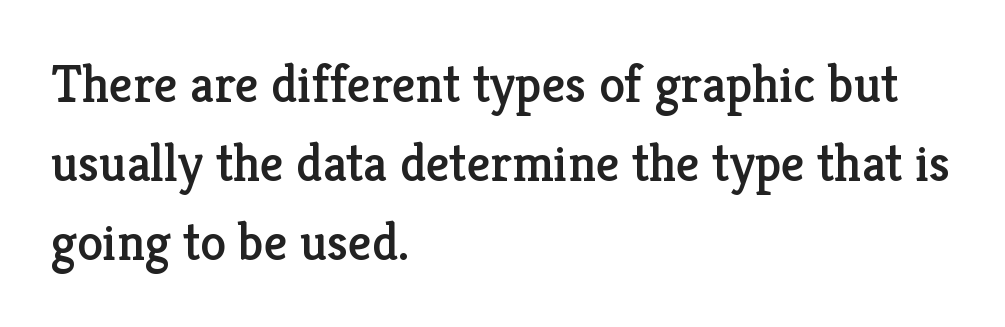
{"serif": "yes", "italic": "no", "width": "normal", "stroke_contrast": "low", "x_height": "medium", "monospaced": "no", "underline": "no", "align": "left", "line_spacing": "normal", "line_spacing_ratio": 1.52, "letter_spacing": "normal", "letter_spacing_em": 0.0, "glyph_px": 52}
